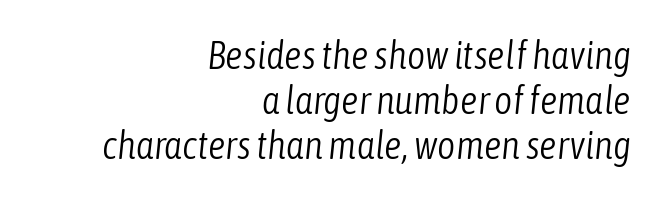
The image shows 39 px light, condensed type, italic (leaning right); set right-aligned, line spacing 1.16x, normal letter spacing, not underlined; low stroke contrast and a medium x-height.
